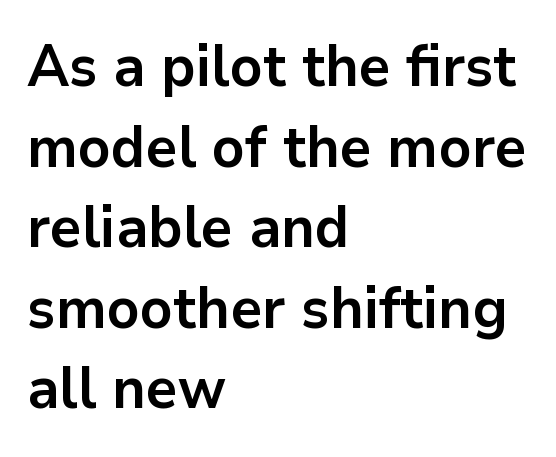
In terms of letterform style, serifs are entirely absent. Summary of vertical rhythm: regular, with standard interline spacing. Designer's note — italics off, roman on. Short note: letters normally spaced. Has an underline been added? It has not.
